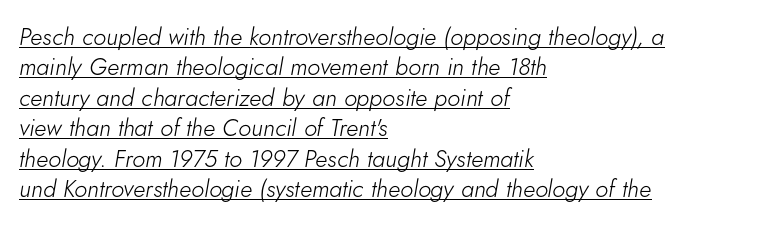
The lines in this sample share a left origin and differ only in where they stop. The passage shown has conventional tracking throughout. Stroke thickness stays within the range of a standard reading face or lighter. The passage shown is underscored from start to finish.
